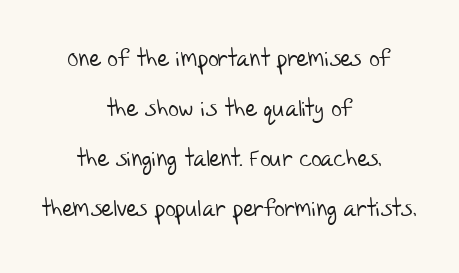
Q: Is the text bold? A: No.
Q: Is the text underlined? A: No.
Q: How is the paragraph aligned? A: Centered.
Q: Is the spacing between letters normal or unusually wide? A: Normal.
Q: Is the spacing between lines tight, normal or loose? A: Loose.
